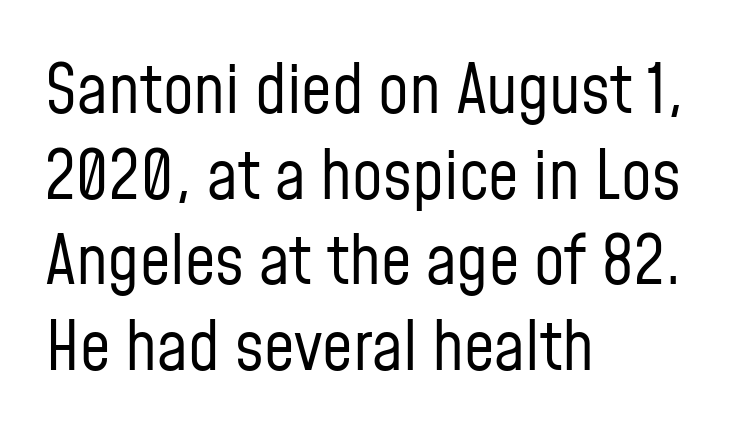
Is this a fixed-width face? No — the glyphs have proportional, varying widths. The letterforms sit at book weight or below. Grotesque or geometric, the face here clearly has no serifs. The foot of each line stays bare and open. Short and long lines alike share a common starting point at left.
